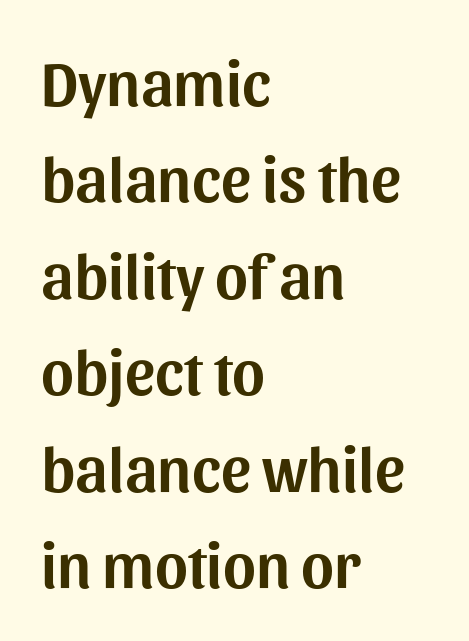
{"serif": "no", "italic": "no", "width": "normal", "stroke_contrast": "medium", "x_height": "medium", "monospaced": "no", "underline": "no", "align": "left", "line_spacing": "normal", "line_spacing_ratio": 1.53, "letter_spacing": "normal", "letter_spacing_em": 0.0, "glyph_px": 63}
